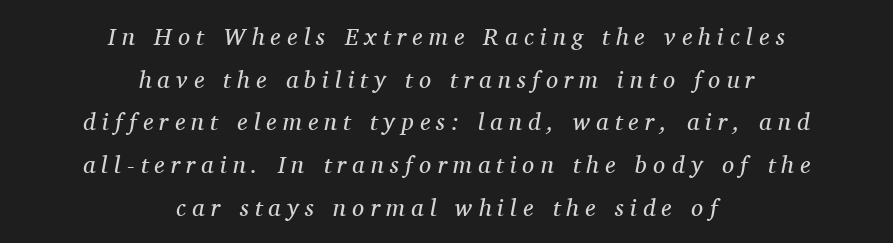
Spacing between characters has been opened up far beyond the box default. Weight: regular or lighter. This rendering features lettering with no underline. Compared with ordinary roman type, these characters are visibly tilted. This rendering uses center alignment, leaving both contours irregular but symmetric.
